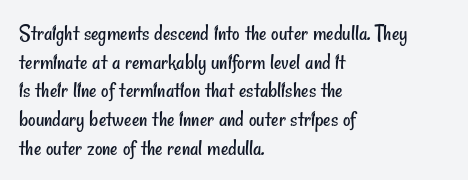
The image shows 23 px text type; set left-aligned, normal line spacing (1.25x), normal letter spacing, not underlined.
